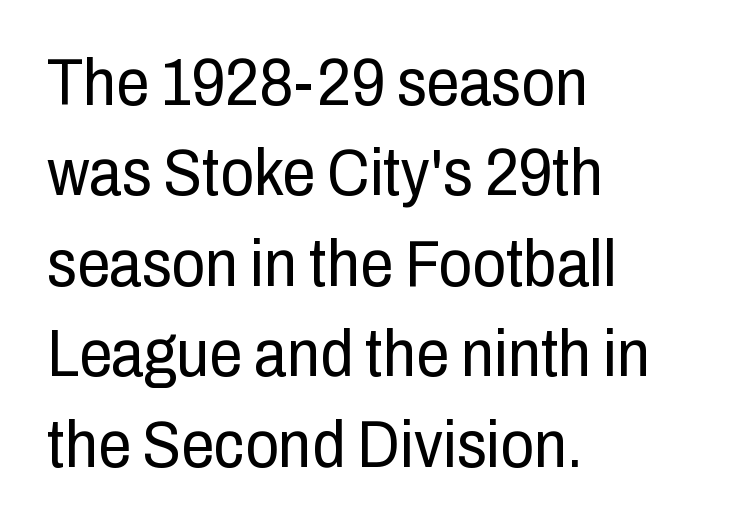
{"serif": "no", "italic": "no", "bold": "no", "weight": "regular", "width": "condensed", "stroke_contrast": "low", "x_height": "medium", "monospaced": "no", "underline": "no", "align": "left", "line_spacing": "normal", "line_spacing_ratio": 1.37, "letter_spacing": "normal", "letter_spacing_em": 0.0, "glyph_px": 66}
